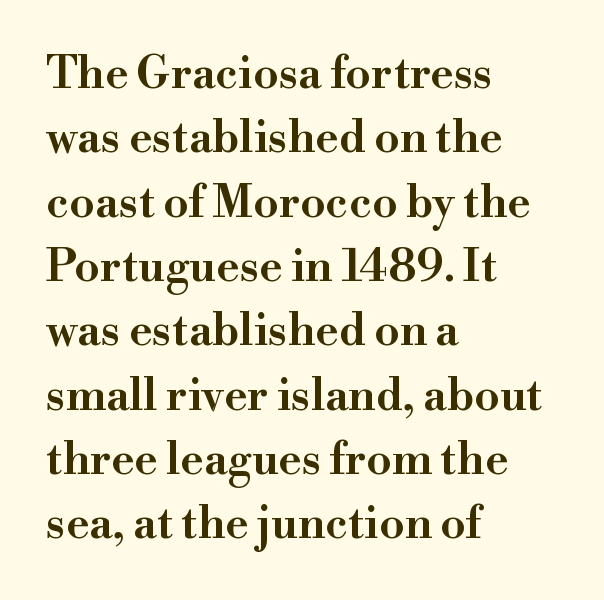
The image shows 45 px semibold serif type, upright; set left-aligned, normal line spacing (1.43x), normal letter spacing, not underlined; high stroke contrast and a small x-height.
